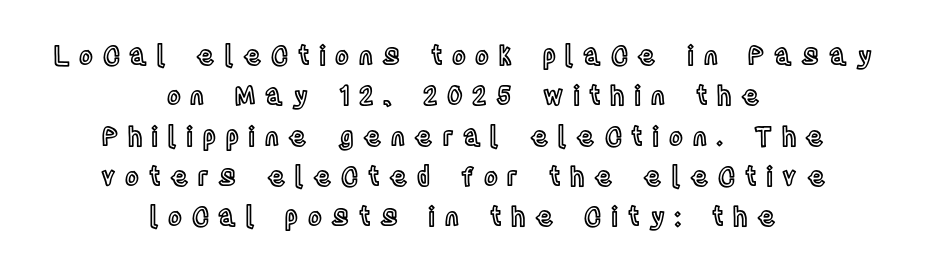
The passage is arranged like a title page — every line centered. Ascenders rise straight up at ninety degrees. The space beneath each line is pristine and unruled. If you measured baseline to baseline, you'd find a middling distance. Loose tracking; the words dissolve into strings of separated letters.
